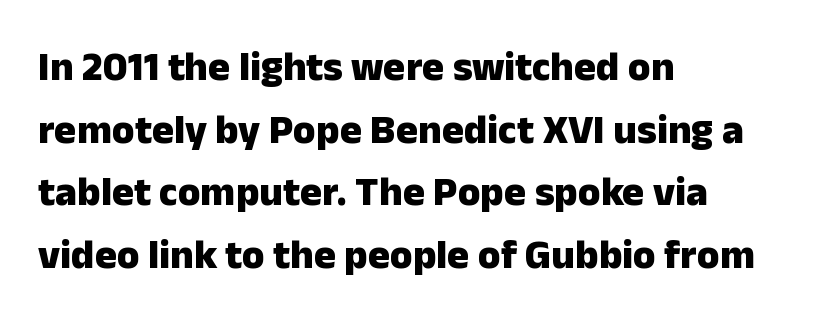
The image shows 41 px heavy sans-serif type, upright; set left-aligned, normal line spacing (1.53x), normal letter spacing, not underlined; low stroke contrast and a medium x-height.
